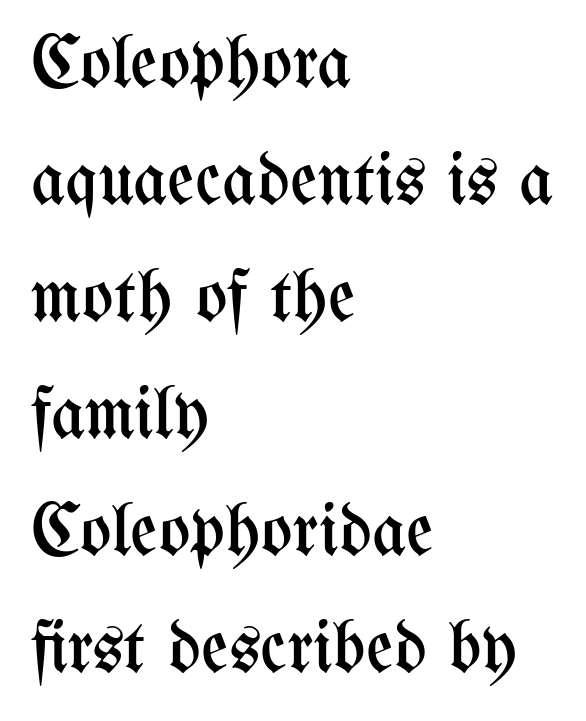
{"italic": "no", "bold": "no", "weight": "regular", "width": "condensed", "stroke_contrast": "medium", "x_height": "medium", "monospaced": "no", "underline": "no", "align": "left", "line_spacing": "normal", "line_spacing_ratio": 1.58, "letter_spacing": "normal", "letter_spacing_em": 0.0, "glyph_px": 74}
